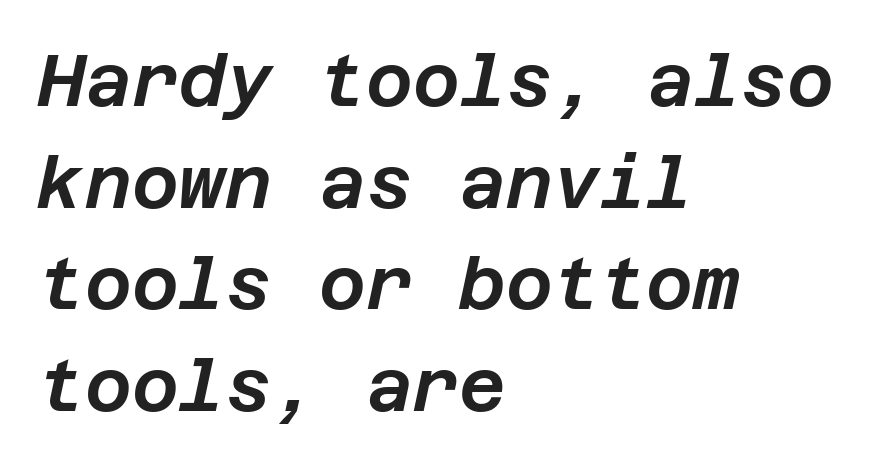
{"italic": "yes", "lean": "right", "slant_degrees": 12, "width": "normal", "stroke_contrast": "low", "x_height": "large", "underline": "no", "align": "left", "line_spacing": "normal", "line_spacing_ratio": 1.41, "letter_spacing": "normal", "letter_spacing_em": 0.0, "glyph_px": 72}
